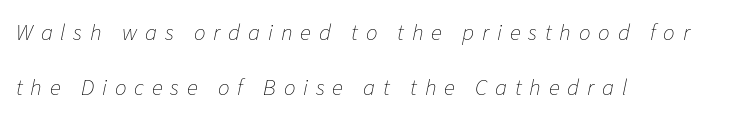
This is not heavy type; no bold has been used. Teacher's note: observe the even left margin — that is flush-left alignment. The letters are spread apart with noticeably loose tracking. The words here are not underlined.
